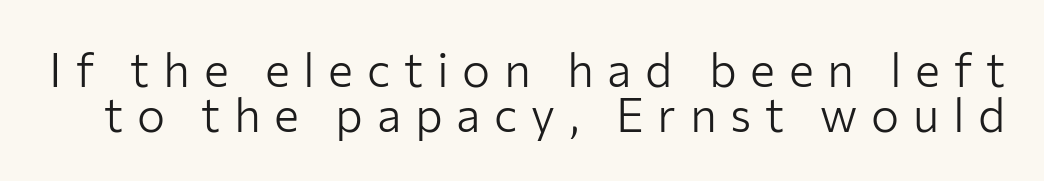
{"serif": "no", "italic": "no", "bold": "no", "weight": "light", "width": "normal", "stroke_contrast": "low", "x_height": "medium", "monospaced": "no", "underline": "no", "line_spacing": "tight", "line_spacing_ratio": 0.95, "letter_spacing": "wide", "letter_spacing_em": 0.29, "glyph_px": 47}
